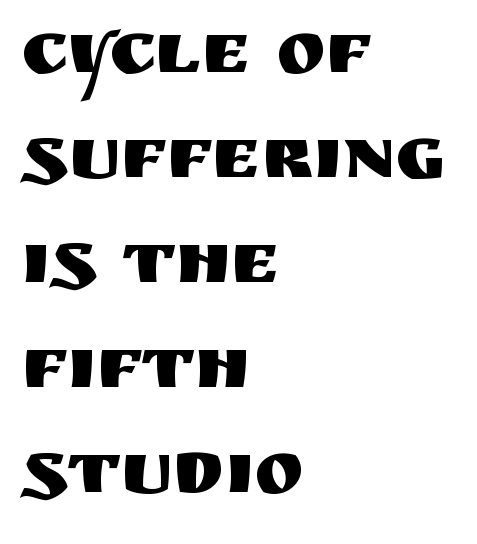
Clear beneath every line of the passage. A typesetter would call this proportional, since set widths differ per character. Default kerning and tracking; the words read as compact shapes. In terms of posture, this sample is upright. What's the leading like? Ordinary, nothing unusual. Check where the strokes stop: nothing finishes them off — pure sans.
